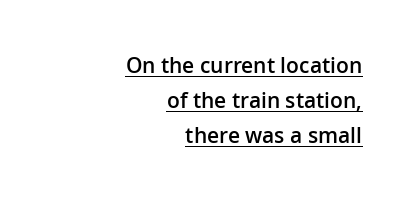
Q: Is the text bold? A: Semi-bold.
Q: Is the text italic (slanted)? A: No, it is upright.
Q: Is the text underlined? A: Yes.
Q: How is the paragraph aligned? A: Right-aligned.
Q: Is the spacing between letters normal or unusually wide? A: Normal.
Q: Is the spacing between lines tight, normal or loose? A: Normal.
